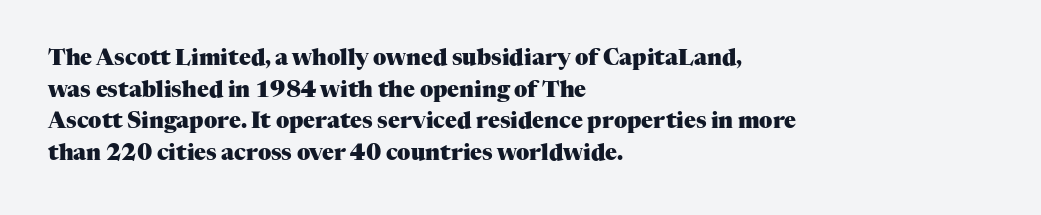
The image shows 22 px bold type, upright; set left-aligned, normal line spacing (1.44x), normal letter spacing, not underlined.
